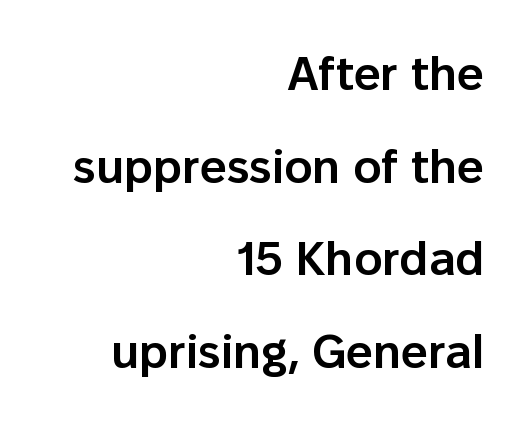
Q: Is the text bold? A: Semi-bold.
Q: Is the text italic (slanted)? A: No, it is upright.
Q: Is the typeface a serif or a sans-serif typeface? A: Sans-serif.
Q: Is the text underlined? A: No.
Q: How is the paragraph aligned? A: Right-aligned.
Q: Is the spacing between letters normal or unusually wide? A: Normal.
Q: Is the spacing between lines tight, normal or loose? A: Loose.
Q: Width (condensed, normal, or wide)? A: Normal.
Q: Stroke contrast? A: Low.
Q: x-height? A: Medium.
Q: Monospaced? A: No.
